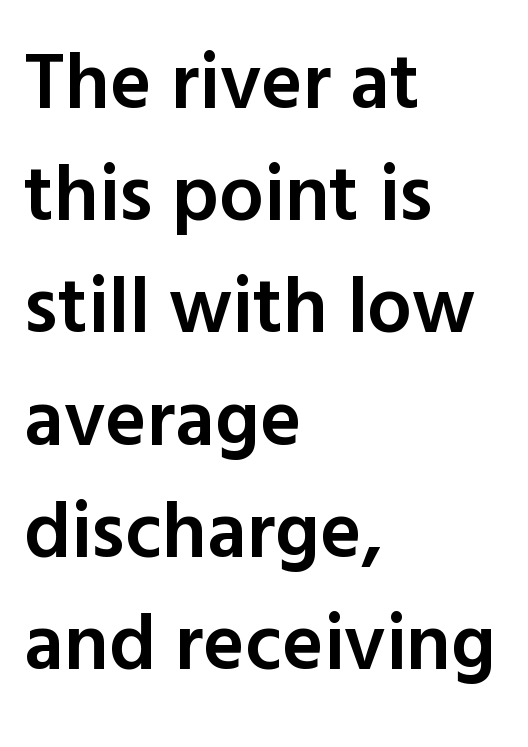
Summary of weight: moderately heavy, a semibold. The designer went with a sans here, leaving each stem footless. How are the letters spaced? Ordinarily, with no added tracking. Here the designer chose a conventional face with non-uniform glyph widths.
